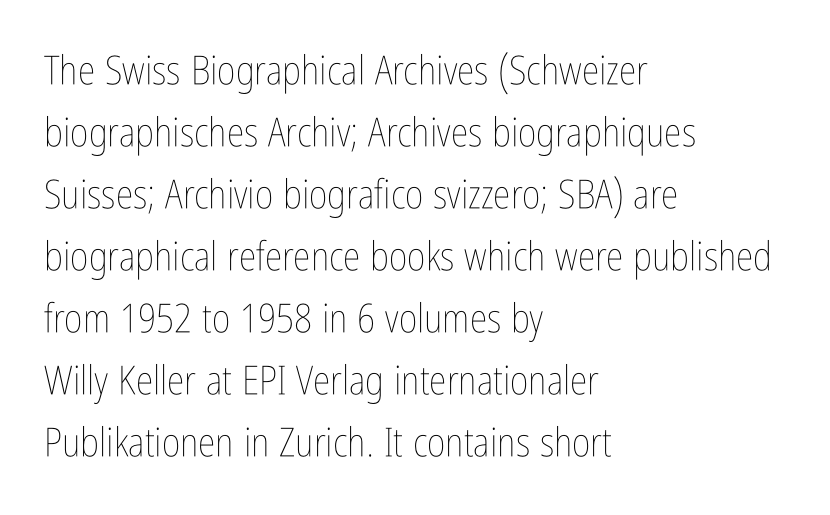
{"italic": "no", "bold": "no", "weight": "thin", "width": "condensed", "stroke_contrast": "low", "x_height": "medium", "monospaced": "no", "underline": "no", "align": "left", "line_spacing": "normal", "line_spacing_ratio": 1.55, "letter_spacing": "normal", "letter_spacing_em": 0.0, "glyph_px": 40}
